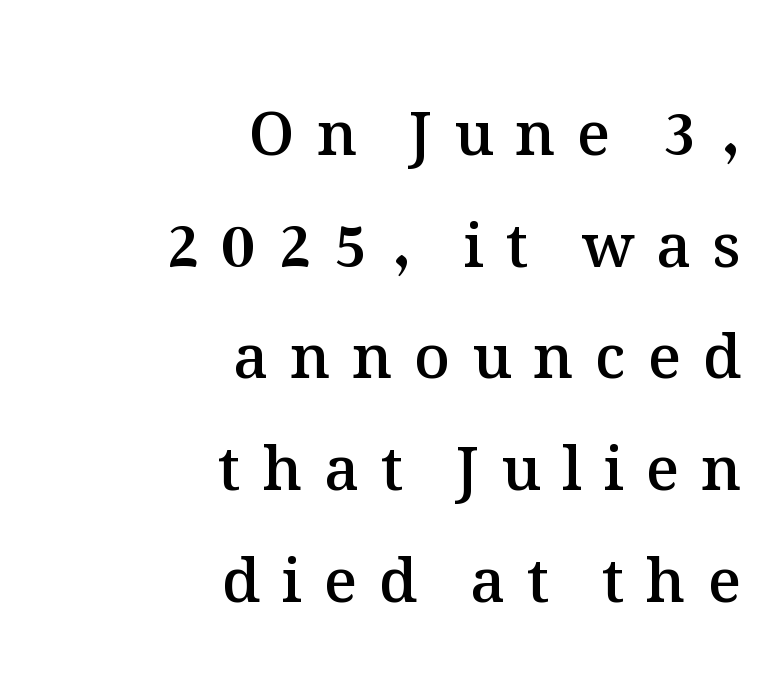
Q: Is the text bold? A: Semi-bold.
Q: Is the text italic (slanted)? A: No, it is upright.
Q: Is the text underlined? A: No.
Q: How is the paragraph aligned? A: Right-aligned.
Q: Is the spacing between letters normal or unusually wide? A: Unusually wide.
Q: Width (condensed, normal, or wide)? A: Normal.
Q: Stroke contrast? A: Medium.
Q: x-height? A: Medium.
Q: Monospaced? A: No.
